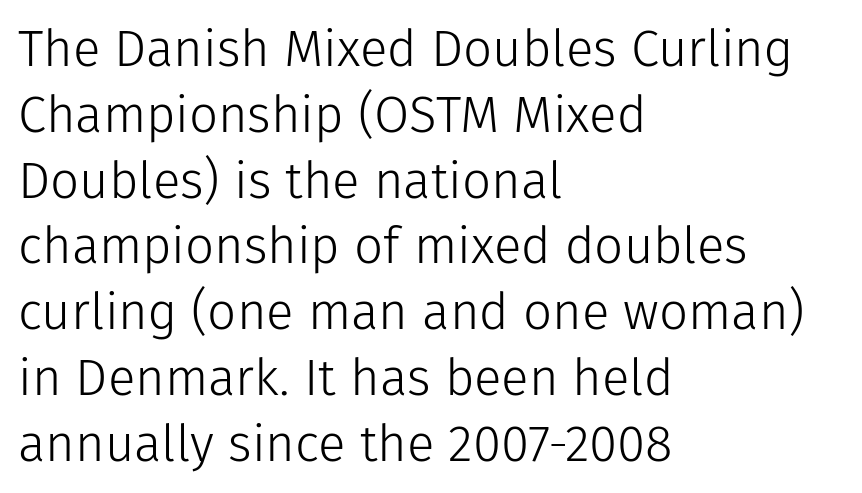
Q: Is the text bold? A: No.
Q: Is the text italic (slanted)? A: No, it is upright.
Q: Is the typeface a serif or a sans-serif typeface? A: Sans-serif.
Q: Is the text underlined? A: No.
Q: How is the paragraph aligned? A: Left-aligned.
Q: Is the spacing between letters normal or unusually wide? A: Normal.
Q: Is the spacing between lines tight, normal or loose? A: Normal.
Q: Width (condensed, normal, or wide)? A: Normal.
Q: Stroke contrast? A: Low.
Q: x-height? A: Medium.
Q: Monospaced? A: No.
